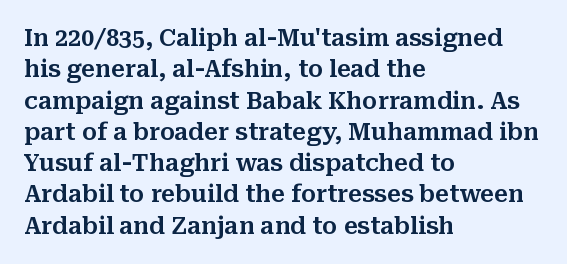
The passage shown is not underscored anywhere. The line texture is even and compact thanks to regular tracking. Nope, not italic — everything's standing straight. Each line starts at the same left margin while the right side varies. Notice how descenders clear the ascenders below comfortably — that's standard leading.
